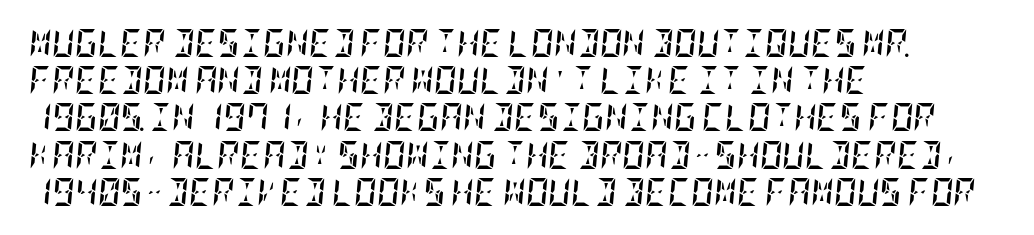
{"italic": "yes", "lean": "right", "slant_degrees": 5, "bold": "yes", "weight": "semibold", "width": "condensed", "stroke_contrast": "low", "x_height": "large", "underline": "no", "align": "left", "line_spacing": "normal", "line_spacing_ratio": 1.33, "letter_spacing": "normal", "letter_spacing_em": 0.0, "glyph_px": 28}
